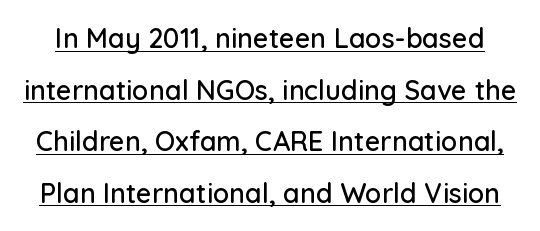
{"italic": "no", "underline": "yes", "line_spacing": "loose", "line_spacing_ratio": 1.91, "letter_spacing": "normal", "letter_spacing_em": 0.0, "glyph_px": 27}
